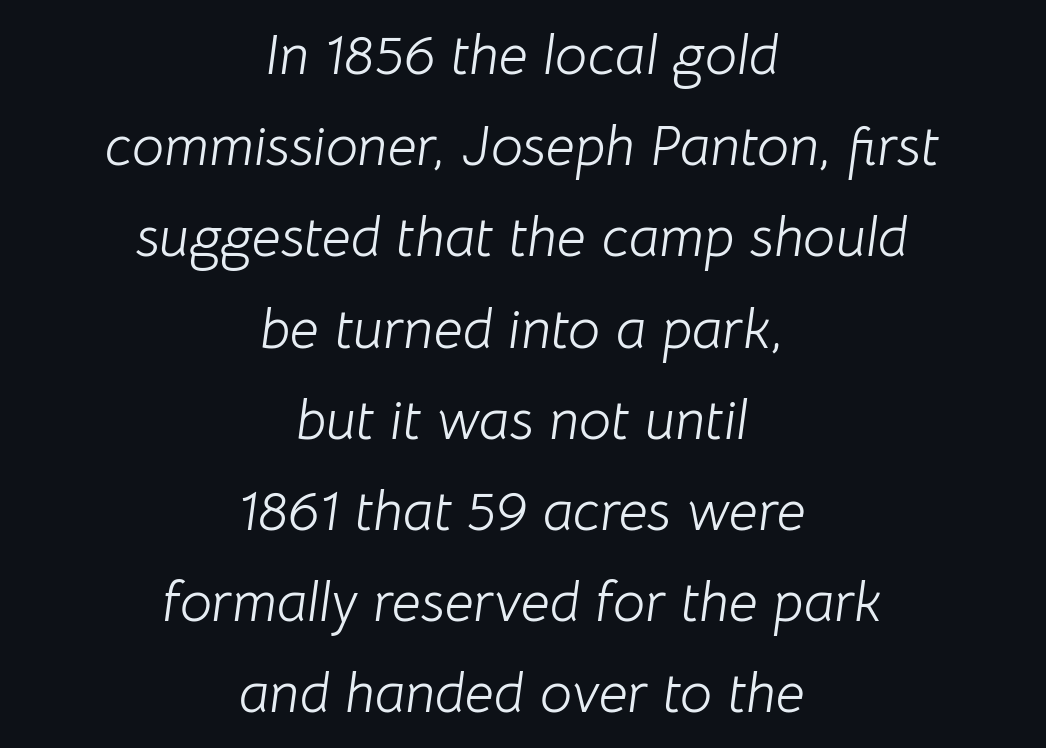
{"italic": "yes", "lean": "right", "slant_degrees": 8, "bold": "no", "weight": "light", "width": "normal", "stroke_contrast": "low", "x_height": "medium", "monospaced": "no", "underline": "no", "align": "center", "line_spacing": "normal", "line_spacing_ratio": 1.6, "letter_spacing": "normal", "letter_spacing_em": 0.0, "glyph_px": 57}
